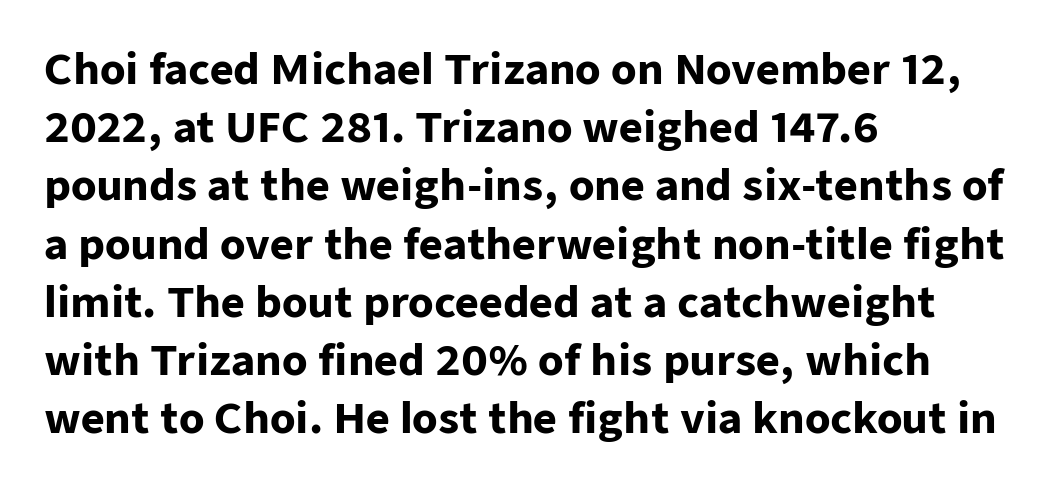
{"serif": "no", "italic": "no", "bold": "yes", "weight": "heavy", "width": "normal", "stroke_contrast": "low", "x_height": "medium", "monospaced": "no", "underline": "no", "align": "left", "line_spacing": "normal", "line_spacing_ratio": 1.42, "letter_spacing": "normal", "letter_spacing_em": 0.0, "glyph_px": 41}
